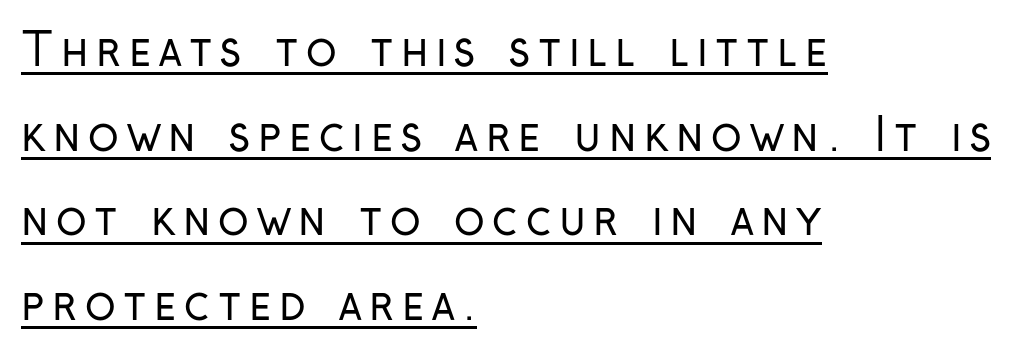
Q: Is the text bold? A: No.
Q: Is the text italic (slanted)? A: No, it is upright.
Q: Is the typeface a serif or a sans-serif typeface? A: Sans-serif.
Q: Is the text underlined? A: Yes.
Q: How is the paragraph aligned? A: Left-aligned.
Q: Width (condensed, normal, or wide)? A: Condensed.
Q: Stroke contrast? A: Low.
Q: x-height? A: Medium.
Q: Monospaced? A: No.
